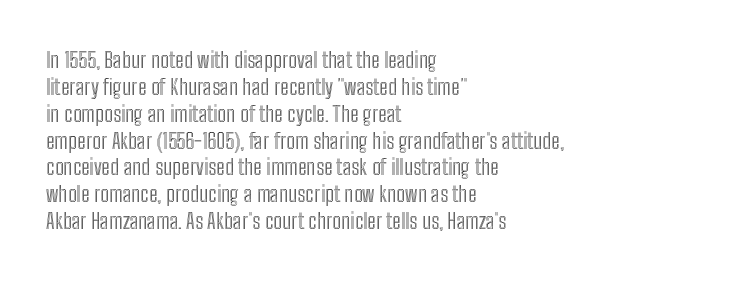
{"italic": "no", "underline": "no", "align": "left", "line_spacing_ratio": 1.22, "letter_spacing": "normal", "letter_spacing_em": 0.0, "glyph_px": 22}
